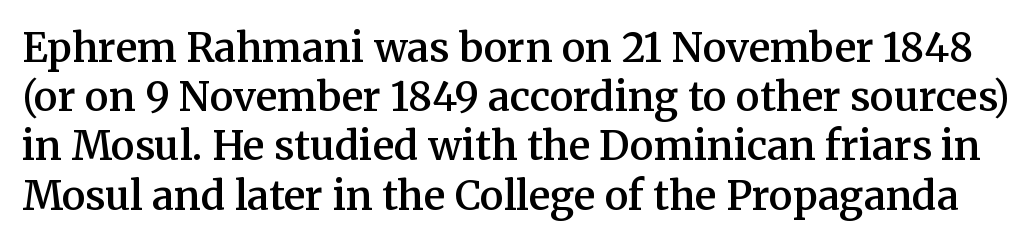
{"serif": "yes", "italic": "no", "bold": "semi", "weight": "semibold", "width": "normal", "stroke_contrast": "medium", "x_height": "medium", "monospaced": "no", "underline": "no", "line_spacing_ratio": 1.23, "letter_spacing": "normal", "letter_spacing_em": 0.0, "glyph_px": 40}
